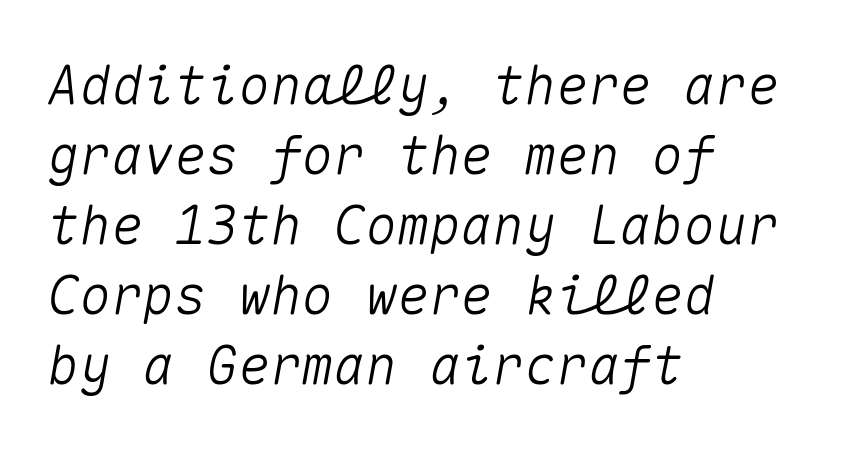
Q: Is the text italic (slanted)? A: Yes, it leans right by about 10 degrees.
Q: Is the text underlined? A: No.
Q: How is the paragraph aligned? A: Left-aligned.
Q: Is the spacing between letters normal or unusually wide? A: Normal.
Q: Is the spacing between lines tight, normal or loose? A: Normal.
Q: Width (condensed, normal, or wide)? A: Normal.
Q: Stroke contrast? A: Medium.
Q: x-height? A: Medium.
Q: Monospaced? A: Yes.
